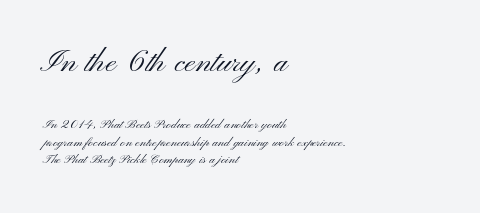
Q: Is the text bold? A: No.
Q: Is the text italic (slanted)? A: Yes.
Q: Is the typeface a serif or a sans-serif typeface? A: Sans-serif.
Q: Is the text underlined? A: No.
Q: How is the paragraph aligned? A: Left-aligned.
Q: Is the spacing between letters normal or unusually wide? A: Normal.
Q: Is the spacing between lines tight, normal or loose? A: Tight.
Q: Which block of text is set in a larger size, the first (top) or the second (bottom)? A: The first (top) one.
Q: Width (condensed, normal, or wide)? A: Wide.
Q: Stroke contrast? A: Medium.
Q: x-height? A: Small.
Q: Monospaced? A: No.
